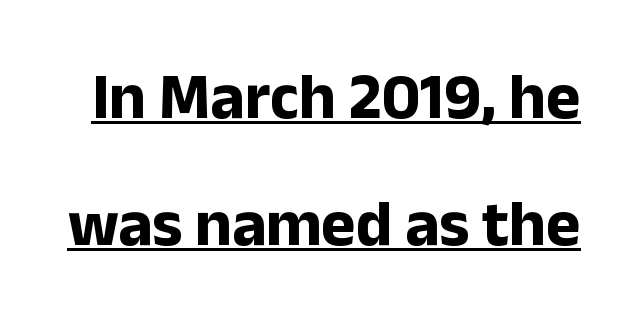
{"serif": "no", "italic": "no", "bold": "yes", "weight": "bold", "width": "normal", "stroke_contrast": "low", "x_height": "medium", "monospaced": "no", "underline": "yes", "line_spacing": "loose", "line_spacing_ratio": 1.95, "letter_spacing": "normal", "letter_spacing_em": 0.0, "glyph_px": 65}
